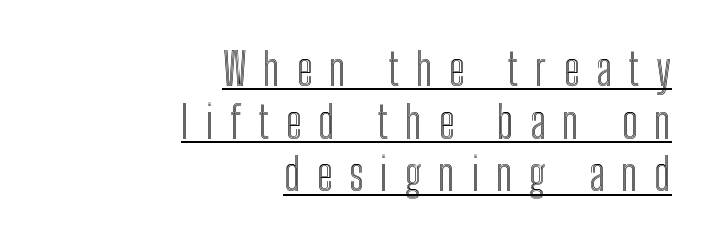
{"italic": "no", "width": "condensed", "x_height": "medium", "monospaced": "no", "underline": "yes", "align": "right", "line_spacing_ratio": 1.17, "letter_spacing": "wide", "letter_spacing_em": 0.37, "glyph_px": 45}
